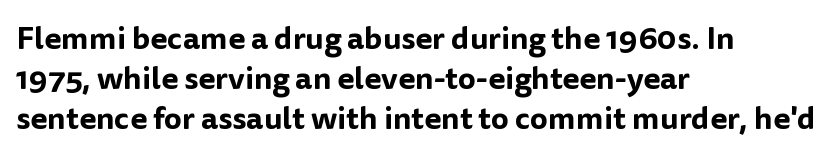
The image shows 31 px sans-serif type, upright; set left-aligned, normal line spacing (1.29x), normal letter spacing, not underlined; low stroke contrast and a medium x-height.
